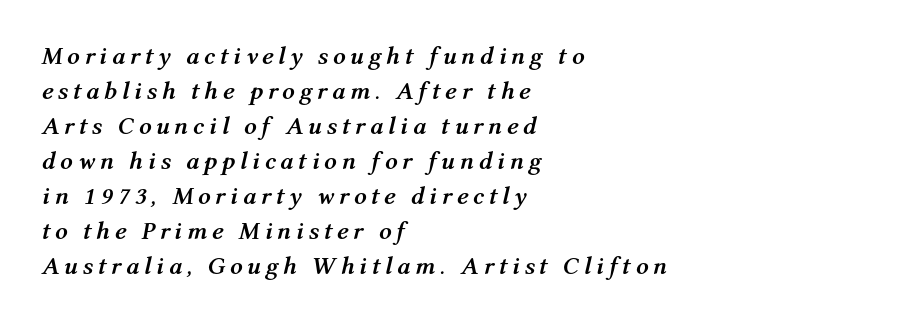
You can tell it's italic because the verticals aren't actually vertical. Interline gaps are of average width in this sample. A dark, heavy texture on the line: the type is bold. Quick note: underline off.
